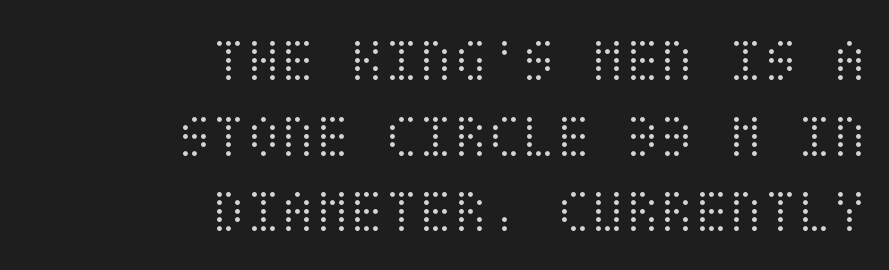
Q: Is the text bold? A: No.
Q: Is the text italic (slanted)? A: No, it is upright.
Q: Is the text underlined? A: No.
Q: How is the paragraph aligned? A: Right-aligned.
Q: Is the spacing between letters normal or unusually wide? A: Normal.
Q: Width (condensed, normal, or wide)? A: Condensed.
Q: Stroke contrast? A: Medium.
Q: x-height? A: Large.
